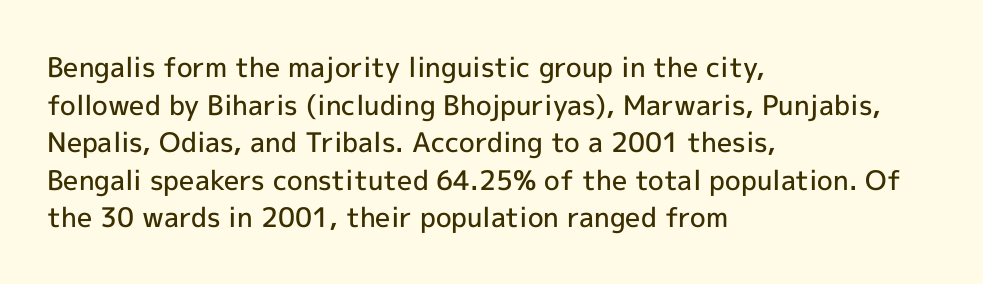
{"italic": "no", "bold": "semi", "underline": "no", "align": "left", "line_spacing": "normal", "line_spacing_ratio": 1.39, "letter_spacing": "normal", "letter_spacing_em": 0.0, "glyph_px": 27}
